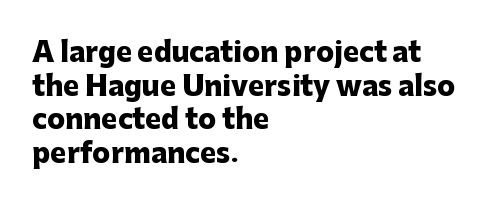
Q: Is the text bold? A: Yes.
Q: Is the text italic (slanted)? A: No, it is upright.
Q: Is the text underlined? A: No.
Q: How is the paragraph aligned? A: Left-aligned.
Q: Is the spacing between letters normal or unusually wide? A: Normal.
Q: Is the spacing between lines tight, normal or loose? A: Normal.
